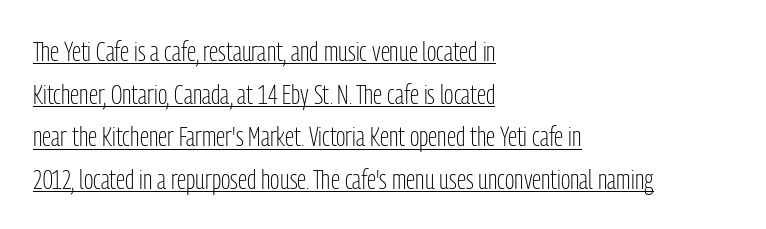
The image shows 28 px light, condensed sans-serif type, upright; set left-aligned, normal line spacing (1.52x), normal letter spacing, underlined; low stroke contrast and a medium x-height.
